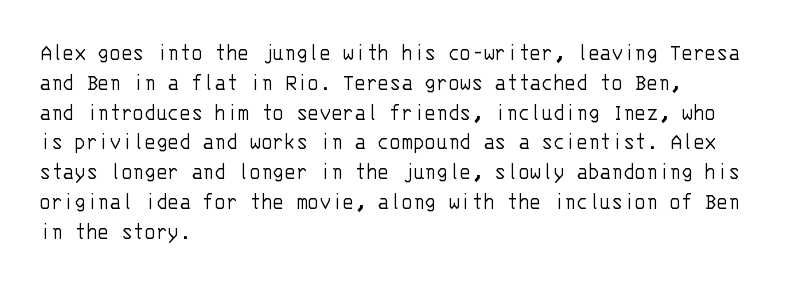
If you drew a line through each stem, it would be perfectly vertical. Tracking value appears to be zero — textbook default spacing. The rag falls on the right side of this text block. The face looks like a standard text weight, possibly lighter. The string is rendered with underlining switched off.
